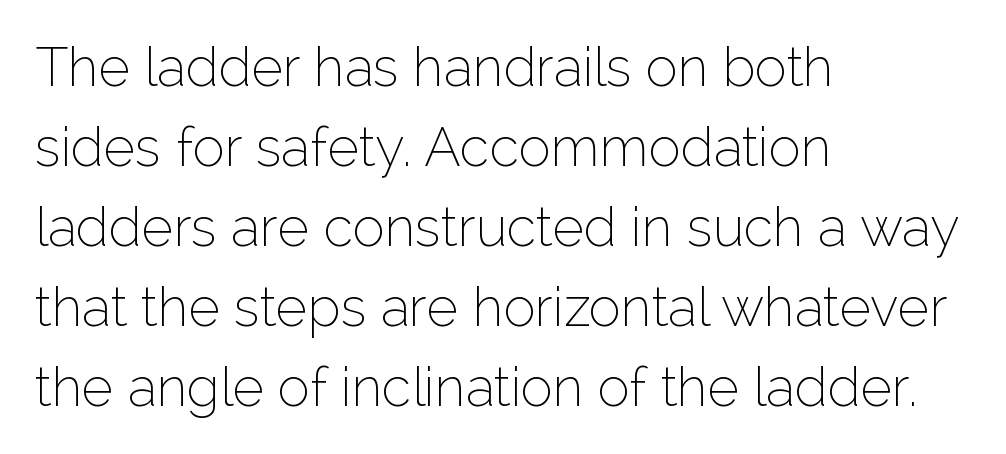
A student would call this left alignment; a typographer would say flush left, rag right. No letter is thick-stroked: the sample isn't bold. Spacing verdict: proportional, widths tailored to each character. Words appear dense and cohesive because spacing is normal.
